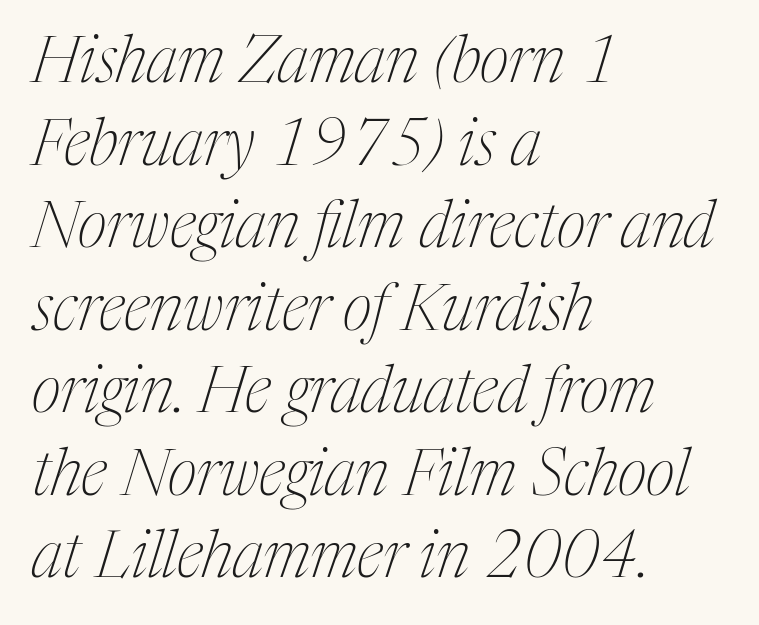
Q: Is the text bold? A: No.
Q: Is the text italic (slanted)? A: Yes, it leans right by about 17 degrees.
Q: Is the typeface a serif or a sans-serif typeface? A: Serif.
Q: Is the text underlined? A: No.
Q: How is the paragraph aligned? A: Left-aligned.
Q: Is the spacing between letters normal or unusually wide? A: Normal.
Q: Is the spacing between lines tight, normal or loose? A: Normal.
Q: Width (condensed, normal, or wide)? A: Condensed.
Q: Stroke contrast? A: Medium.
Q: x-height? A: Medium.
Q: Monospaced? A: No.
